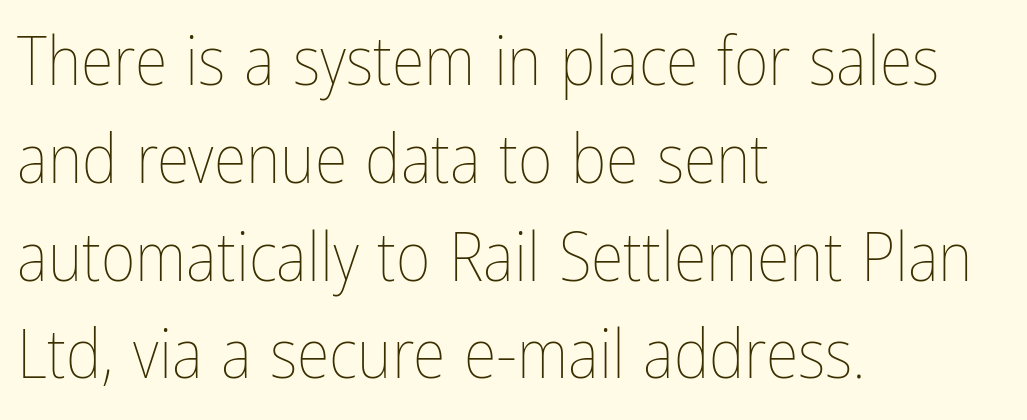
The image shows 67 px thin, condensed type, upright; set left-aligned, normal line spacing (1.46x), normal letter spacing, not underlined; low stroke contrast and a medium x-height.
